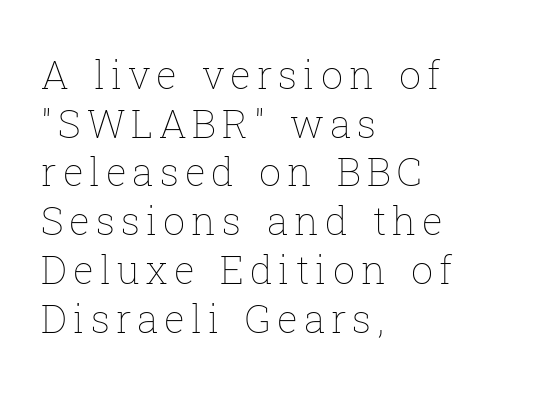
This sample keeps an unexceptional amount of space between lines. No heavy texture on the line: the type isn't bold. The zone under the glyphs is completely vacant. This sample is left-justified, so line endings fall wherever the words run out. Varying glyph widths throughout — classic text-font behaviour.
